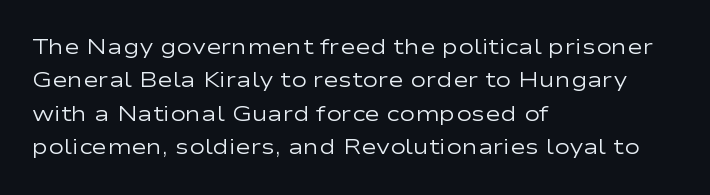
The image shows 21 px text type, upright; set left-aligned, normal line spacing (1.59x), normal letter spacing, not underlined.
